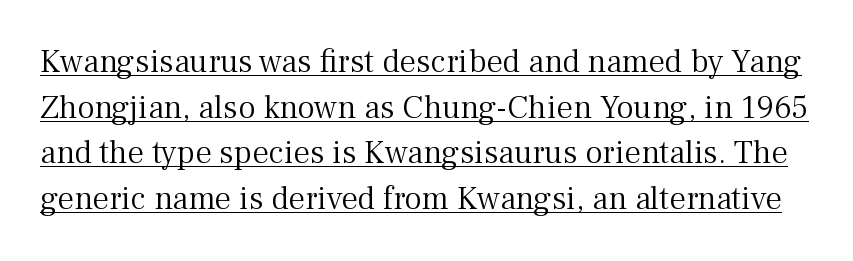
The image shows 33 px light serif type, upright; set normal line spacing (1.38x), normal letter spacing, underlined; medium stroke contrast and a medium x-height.
